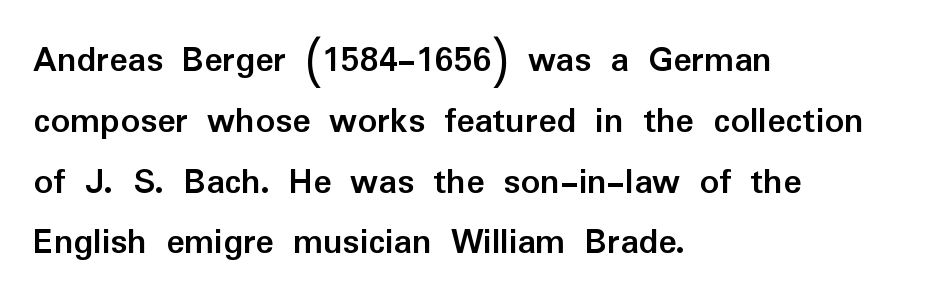
{"serif": "no", "italic": "no", "bold": "yes", "weight": "semibold", "width": "normal", "stroke_contrast": "low", "x_height": "medium", "monospaced": "no", "underline": "no", "align": "left", "line_spacing": "normal", "line_spacing_ratio": 1.6, "letter_spacing": "normal", "letter_spacing_em": 0.0, "glyph_px": 38}
